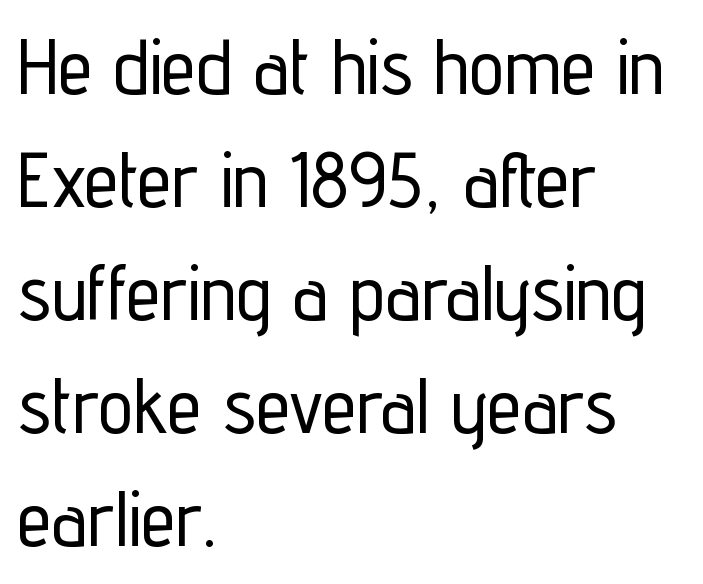
The image shows 78 px condensed sans-serif type, upright; set left-aligned, normal line spacing (1.45x), normal letter spacing, not underlined; low stroke contrast and a medium x-height.
